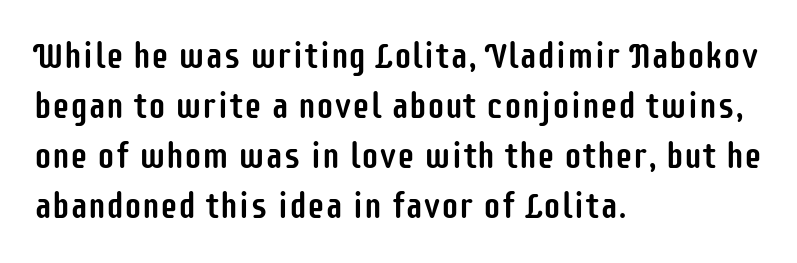
{"serif": "no", "italic": "no", "width": "condensed", "stroke_contrast": "low", "x_height": "large", "monospaced": "no", "underline": "no", "align": "left", "line_spacing": "normal", "line_spacing_ratio": 1.39, "letter_spacing": "normal", "letter_spacing_em": 0.0, "glyph_px": 36}
